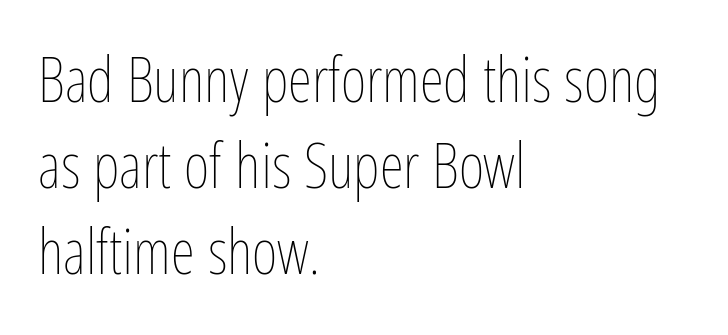
Q: Is the text bold? A: No.
Q: Is the text italic (slanted)? A: No, it is upright.
Q: Is the text underlined? A: No.
Q: How is the paragraph aligned? A: Left-aligned.
Q: Is the spacing between letters normal or unusually wide? A: Normal.
Q: Is the spacing between lines tight, normal or loose? A: Normal.
Q: Width (condensed, normal, or wide)? A: Condensed.
Q: Stroke contrast? A: Low.
Q: x-height? A: Medium.
Q: Monospaced? A: No.
